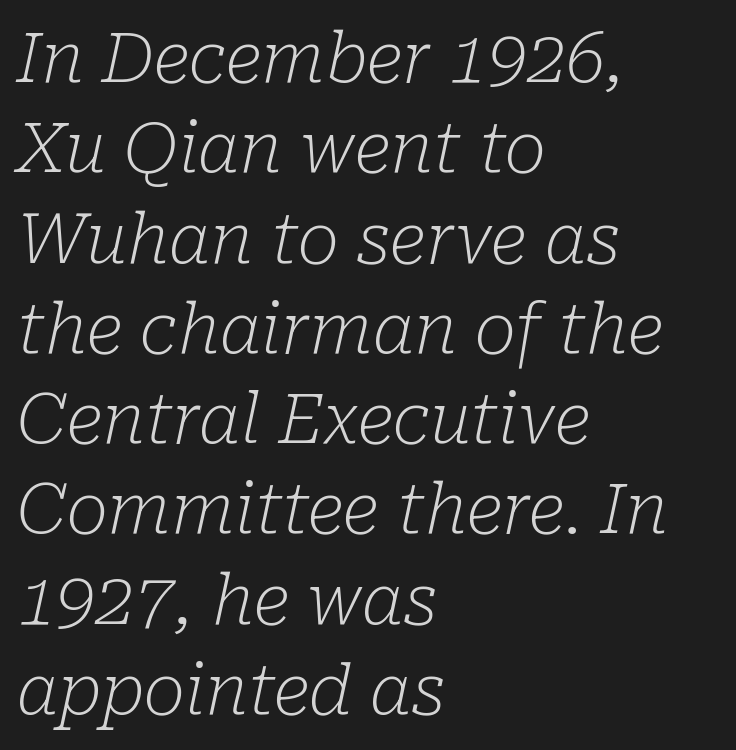
The image shows 70 px light serif type, italic (leaning right); set left-aligned, normal line spacing (1.29x), normal letter spacing, not underlined; low stroke contrast and a medium x-height.
